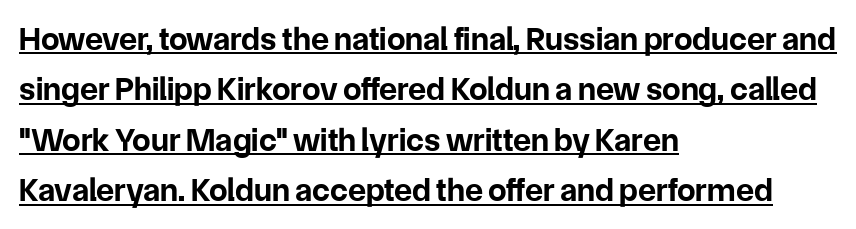
Q: Is the text bold? A: Yes.
Q: Is the text italic (slanted)? A: No, it is upright.
Q: Is the typeface a serif or a sans-serif typeface? A: Sans-serif.
Q: Is the text underlined? A: Yes.
Q: How is the paragraph aligned? A: Left-aligned.
Q: Is the spacing between letters normal or unusually wide? A: Normal.
Q: Is the spacing between lines tight, normal or loose? A: Normal.
Q: Width (condensed, normal, or wide)? A: Normal.
Q: Stroke contrast? A: Low.
Q: x-height? A: Medium.
Q: Monospaced? A: No.
